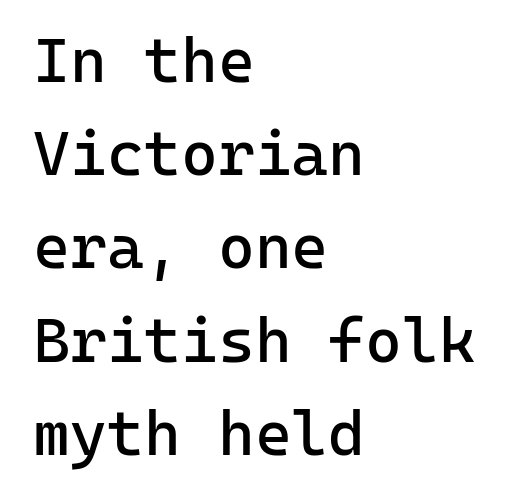
The image shows 63 px regular-weight sans-serif type, upright, monospaced; set left-aligned, normal line spacing (1.48x), normal letter spacing, not underlined; low stroke contrast and a medium x-height.
